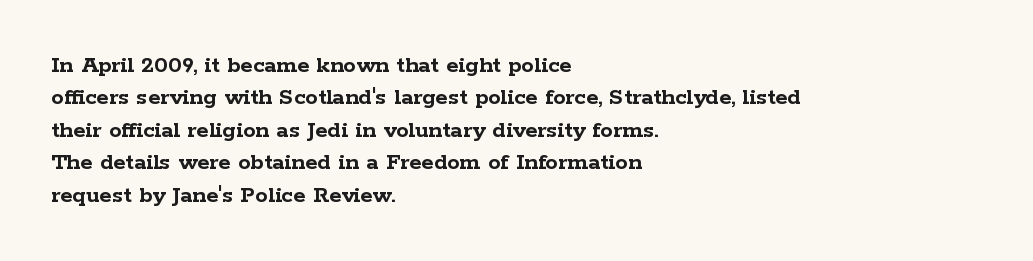
{"italic": "no", "bold": "yes", "underline": "no", "align": "left", "line_spacing": "normal", "line_spacing_ratio": 1.3, "letter_spacing": "normal", "letter_spacing_em": 0.0, "glyph_px": 25}
